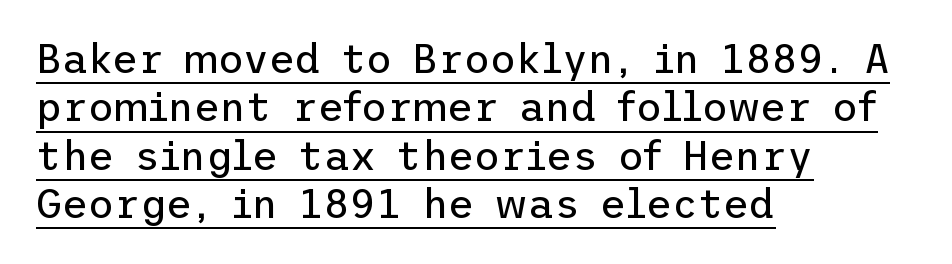
The image shows 40 px regular-weight sans-serif type, upright; set left-aligned, line spacing 1.21x, normal letter spacing, underlined; low stroke contrast and a medium x-height.
